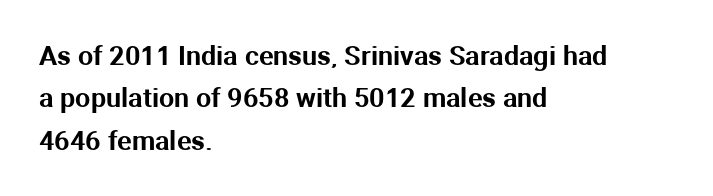
{"italic": "no", "underline": "no", "align": "left", "line_spacing": "normal", "line_spacing_ratio": 1.57, "letter_spacing": "normal", "letter_spacing_em": 0.0, "glyph_px": 27}
